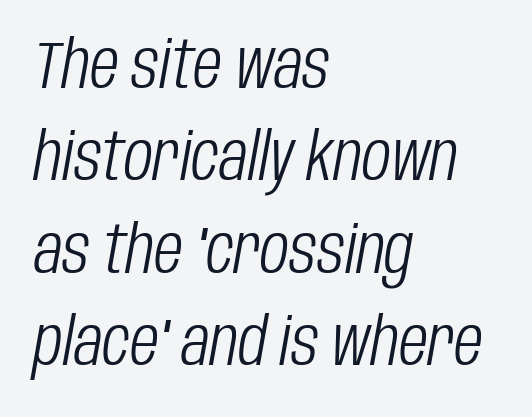
Q: Is the text bold? A: No.
Q: Is the text italic (slanted)? A: Yes, it leans right by about 10 degrees.
Q: Is the text underlined? A: No.
Q: How is the paragraph aligned? A: Left-aligned.
Q: Is the spacing between letters normal or unusually wide? A: Normal.
Q: Is the spacing between lines tight, normal or loose? A: Normal.
Q: Width (condensed, normal, or wide)? A: Condensed.
Q: Stroke contrast? A: Low.
Q: x-height? A: Large.
Q: Monospaced? A: No.
